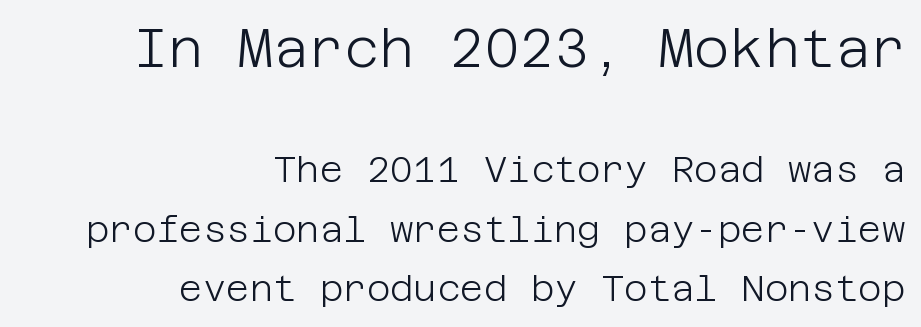
The image shows 54 px light sans-serif type, upright; set right-aligned, normal line spacing (1.65x), normal letter spacing, not underlined; the first (top) block is 1.5x larger; low stroke contrast and a large x-height.
